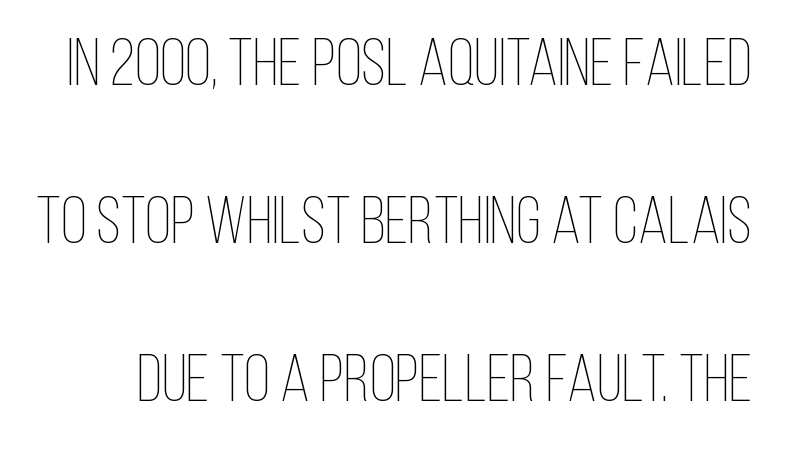
{"italic": "no", "bold": "no", "weight": "thin", "width": "condensed", "stroke_contrast": "low", "x_height": "large", "monospaced": "no", "underline": "no", "line_spacing": "loose", "line_spacing_ratio": 2.36, "letter_spacing": "normal", "letter_spacing_em": 0.0, "glyph_px": 67}
